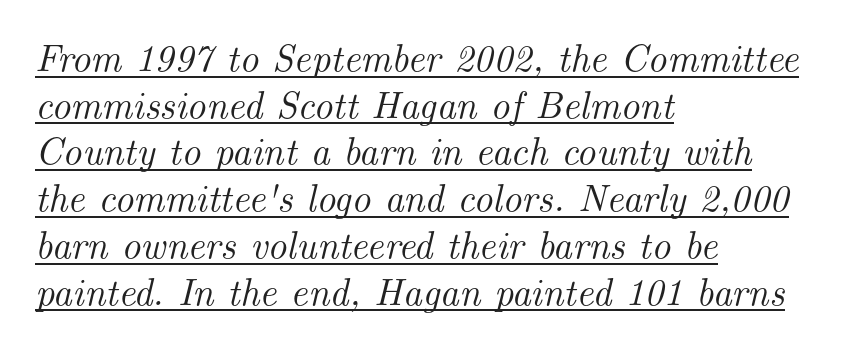
The image shows 38 px serif type, italic (leaning right); set left-aligned, line spacing 1.23x, normal letter spacing, underlined; medium stroke contrast and a small x-height.
